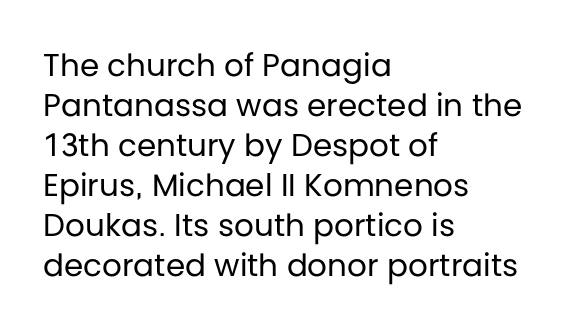
{"serif": "no", "italic": "no", "bold": "no", "weight": "regular", "width": "normal", "stroke_contrast": "low", "x_height": "large", "monospaced": "no", "underline": "no", "align": "left", "line_spacing": "normal", "line_spacing_ratio": 1.29, "letter_spacing": "normal", "letter_spacing_em": 0.0, "glyph_px": 31}
